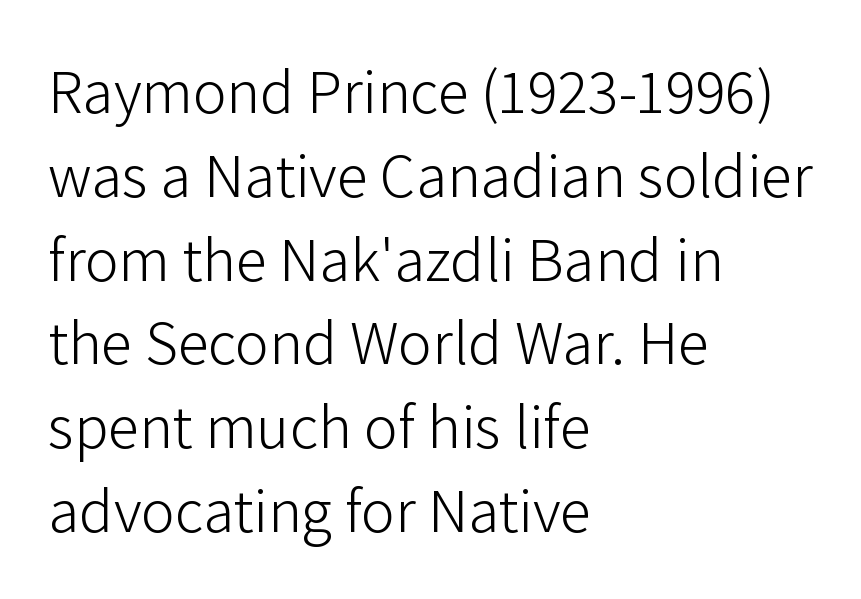
{"serif": "no", "italic": "no", "bold": "no", "weight": "light", "width": "normal", "stroke_contrast": "low", "x_height": "medium", "monospaced": "no", "underline": "no", "align": "left", "line_spacing": "normal", "line_spacing_ratio": 1.33, "letter_spacing": "normal", "letter_spacing_em": 0.0, "glyph_px": 63}
